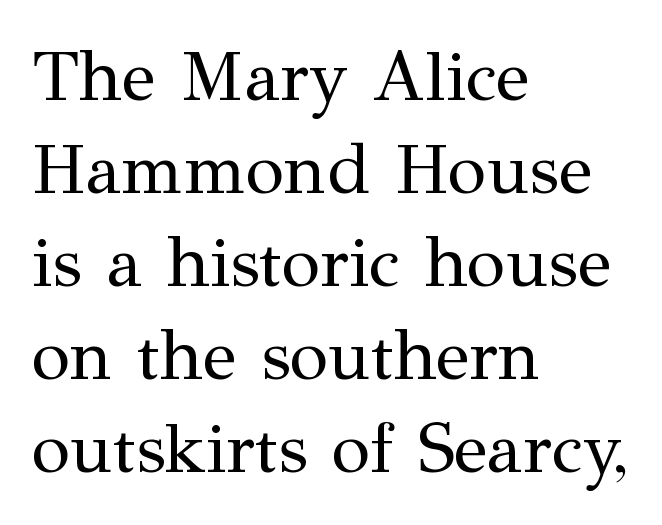
{"serif": "yes", "italic": "no", "bold": "no", "weight": "regular", "width": "normal", "stroke_contrast": "medium", "x_height": "medium", "monospaced": "no", "underline": "no", "align": "left", "line_spacing": "normal", "line_spacing_ratio": 1.31, "letter_spacing": "normal", "letter_spacing_em": 0.0, "glyph_px": 71}
